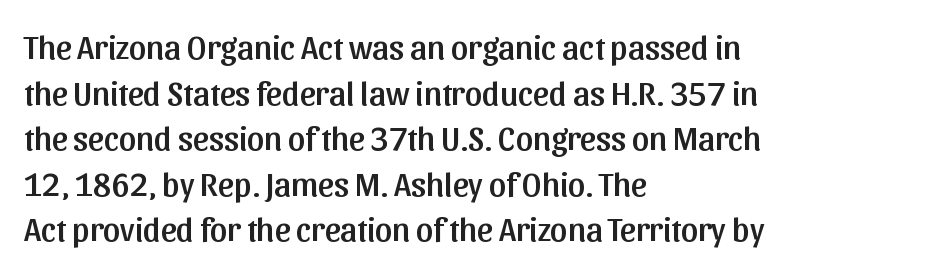
Q: Is the text italic (slanted)? A: No, it is upright.
Q: Is the typeface a serif or a sans-serif typeface? A: Sans-serif.
Q: Is the text underlined? A: No.
Q: How is the paragraph aligned? A: Left-aligned.
Q: Is the spacing between letters normal or unusually wide? A: Normal.
Q: Is the spacing between lines tight, normal or loose? A: Normal.
Q: Width (condensed, normal, or wide)? A: Normal.
Q: Stroke contrast? A: Low.
Q: x-height? A: Medium.
Q: Monospaced? A: No.
